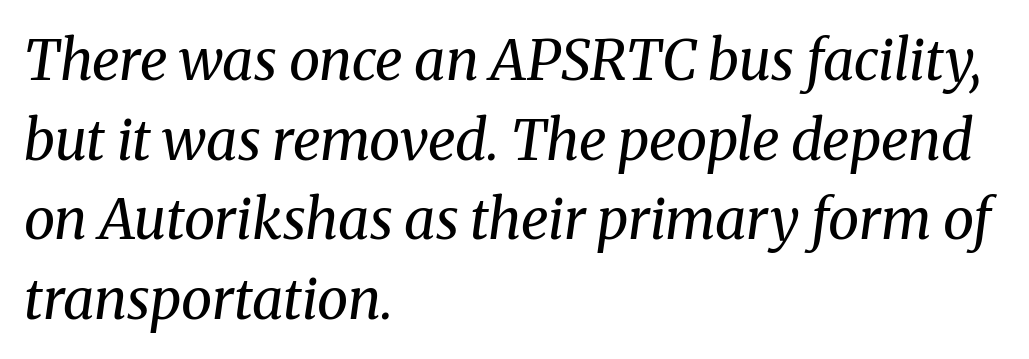
Here the glyphs are tracked normally, forming tight word shapes. A normal amount of white space separates one row of letters from the next. Line beginnings align vertically; line endings do not. No letter is thick-stroked: the sample isn't bold.
